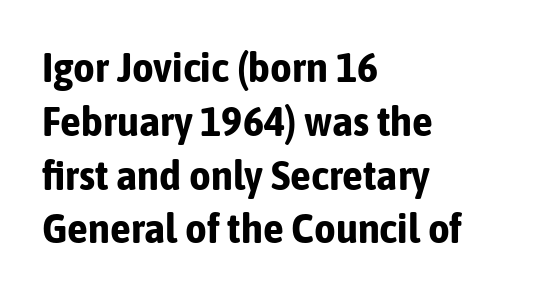
One-word summary of the alignment: left. Proportional: the letters do not fall into vertical columns. Short note: letters normally spaced. The designer left line spacing at the default.
